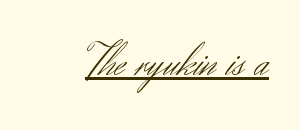
{"serif": "no", "bold": "no", "weight": "light", "width": "normal", "stroke_contrast": "medium", "x_height": "small", "monospaced": "no", "underline": "yes", "letter_spacing": "normal", "letter_spacing_em": 0.0, "glyph_px": 46}
